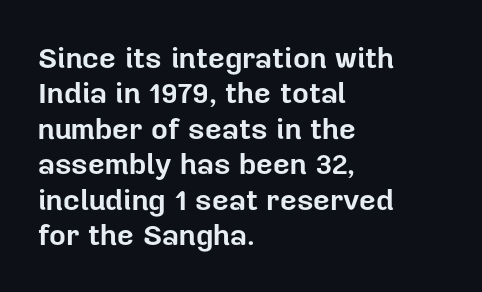
{"serif": "no", "italic": "no", "bold": "yes", "weight": "bold", "width": "normal", "stroke_contrast": "low", "x_height": "medium", "monospaced": "no", "underline": "no", "align": "left", "line_spacing_ratio": 1.22, "letter_spacing": "normal", "letter_spacing_em": 0.0, "glyph_px": 29}
